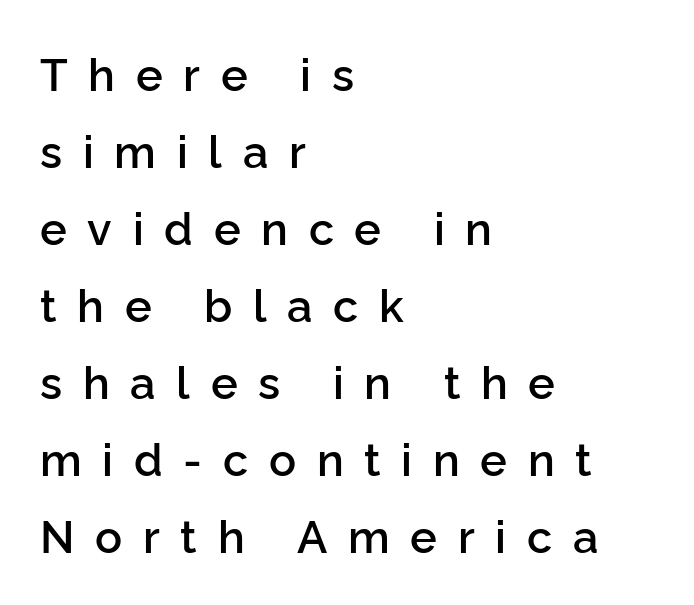
{"serif": "no", "italic": "no", "bold": "semi", "weight": "semibold", "width": "normal", "stroke_contrast": "low", "x_height": "medium", "monospaced": "no", "underline": "no", "align": "left", "line_spacing_ratio": 1.71, "letter_spacing": "wide", "letter_spacing_em": 0.46, "glyph_px": 45}
